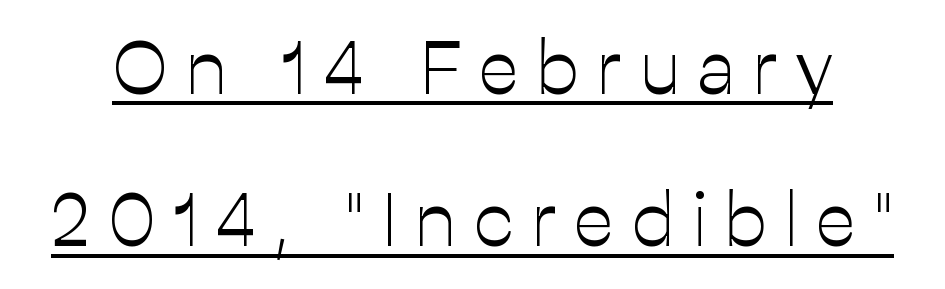
The image shows 75 px light sans-serif type, upright; set loose line spacing (2.03x), unusually wide letter spacing (+0.24 em), underlined; low stroke contrast and a medium x-height.
